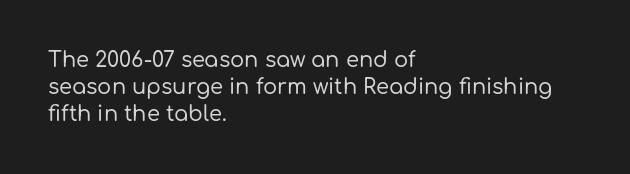
Q: Is the text italic (slanted)? A: No, it is upright.
Q: Is the text underlined? A: No.
Q: How is the paragraph aligned? A: Left-aligned.
Q: Is the spacing between letters normal or unusually wide? A: Normal.
Q: Is the spacing between lines tight, normal or loose? A: Normal.
